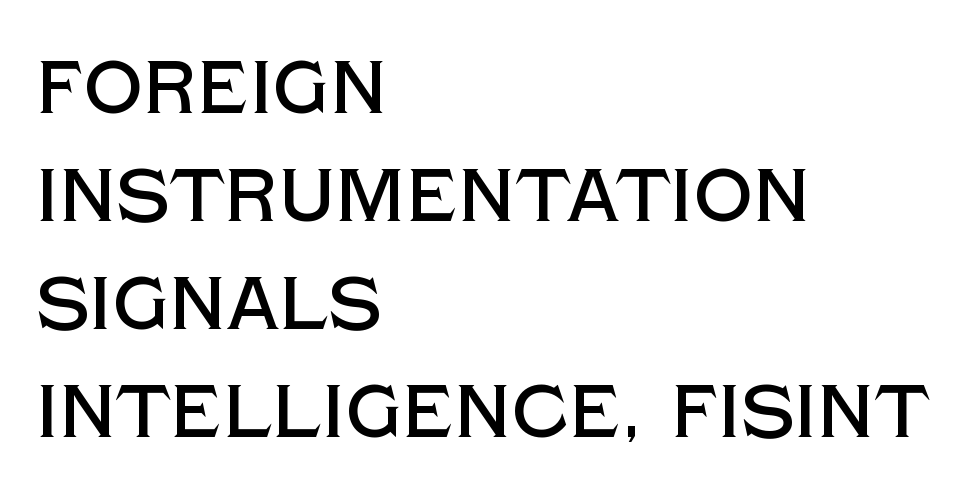
The image shows 74 px sans-serif type, upright; set left-aligned, normal line spacing (1.46x), normal letter spacing, not underlined; a large x-height.
